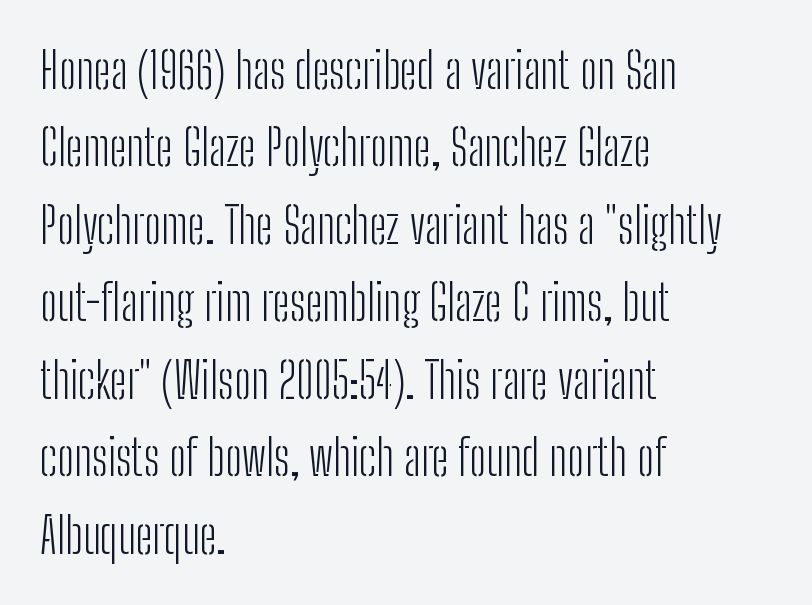
{"serif": "no", "italic": "no", "bold": "no", "weight": "light", "width": "condensed", "stroke_contrast": "low", "x_height": "medium", "monospaced": "no", "underline": "no", "align": "left", "line_spacing": "normal", "line_spacing_ratio": 1.58, "letter_spacing": "normal", "letter_spacing_em": 0.0, "glyph_px": 49}
